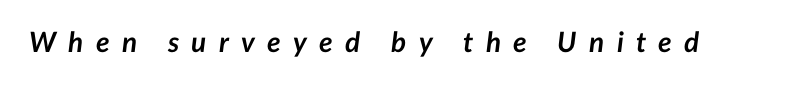
{"italic": "yes", "lean": "right", "slant_degrees": 7, "bold": "yes", "weight": "semibold", "width": "normal", "stroke_contrast": "low", "x_height": "medium", "monospaced": "no", "underline": "no", "letter_spacing": "wide", "letter_spacing_em": 0.44, "glyph_px": 28}
